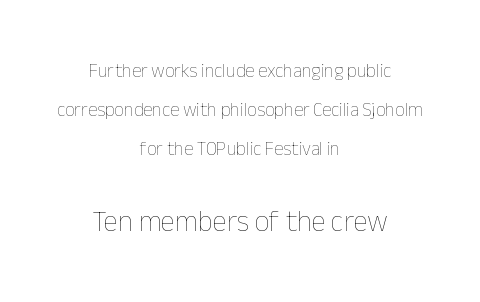
The image shows 29 px thin type, upright; set centered, loose line spacing (2.06x), normal letter spacing, not underlined; the second (bottom) block is 1.53x larger; low stroke contrast and a medium x-height.
